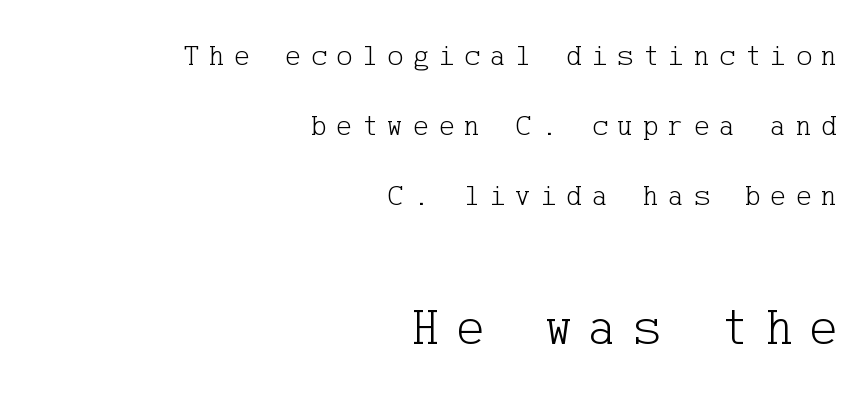
This reads as an unemphasized weight, regular at the heaviest. These lines stand farther apart than default settings would place them. Of the two passages, the one underneath uses the larger point size. The gaps between neighbouring characters are conspicuously large.
